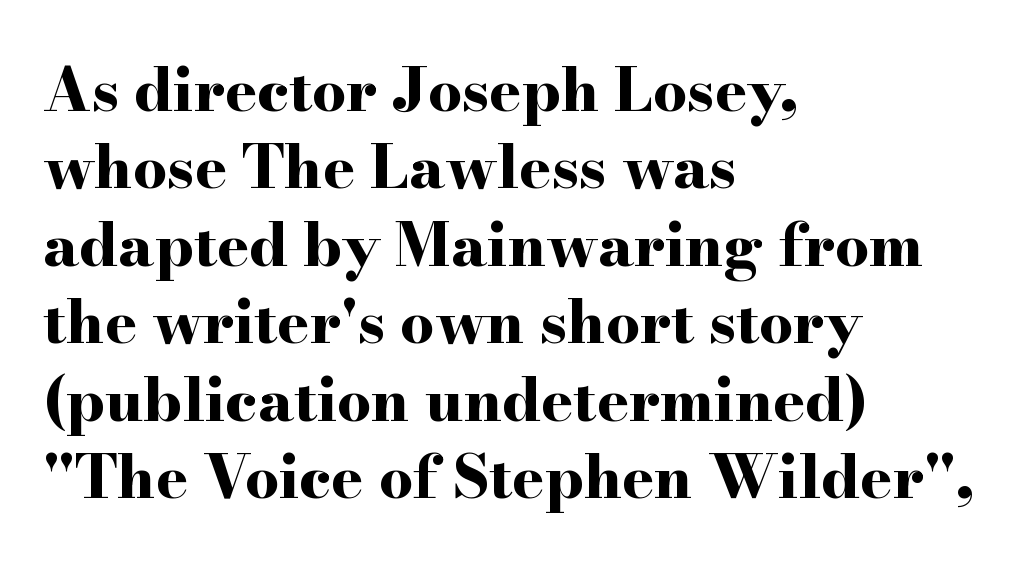
Q: Is the text bold? A: Yes.
Q: Is the text italic (slanted)? A: No, it is upright.
Q: Is the typeface a serif or a sans-serif typeface? A: Serif.
Q: Is the text underlined? A: No.
Q: How is the paragraph aligned? A: Left-aligned.
Q: Is the spacing between letters normal or unusually wide? A: Normal.
Q: Is the spacing between lines tight, normal or loose? A: Normal.
Q: Width (condensed, normal, or wide)? A: Wide.
Q: Stroke contrast? A: High.
Q: x-height? A: Small.
Q: Monospaced? A: No.
